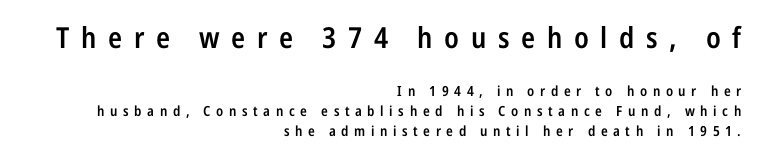
{"serif": "no", "italic": "no", "bold": "semi", "weight": "semibold", "width": "condensed", "stroke_contrast": "low", "x_height": "medium", "monospaced": "no", "underline": "no", "align": "right", "line_spacing": "normal", "line_spacing_ratio": 1.41, "letter_spacing": "wide", "letter_spacing_em": 0.4, "larger_block": "first", "size_ratio": 2.07, "glyph_px": 29}
